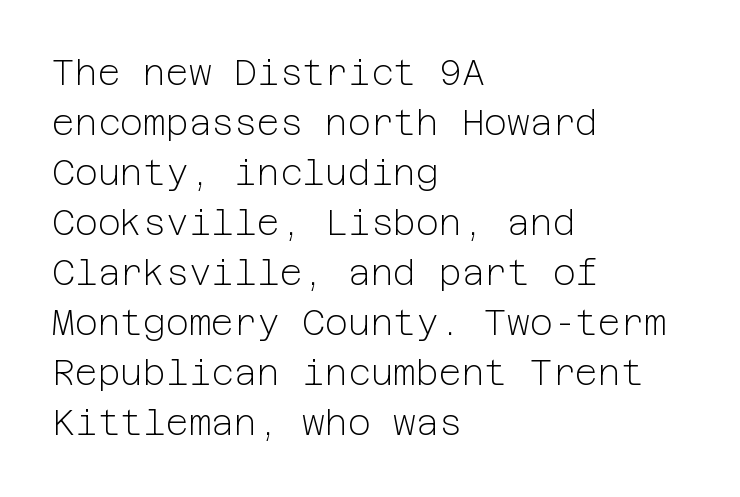
Q: Is the text bold? A: No.
Q: Is the text italic (slanted)? A: No, it is upright.
Q: Is the typeface a serif or a sans-serif typeface? A: Sans-serif.
Q: Is the text underlined? A: No.
Q: How is the paragraph aligned? A: Left-aligned.
Q: Is the spacing between letters normal or unusually wide? A: Normal.
Q: Is the spacing between lines tight, normal or loose? A: Normal.
Q: Width (condensed, normal, or wide)? A: Normal.
Q: Stroke contrast? A: Low.
Q: x-height? A: Medium.
